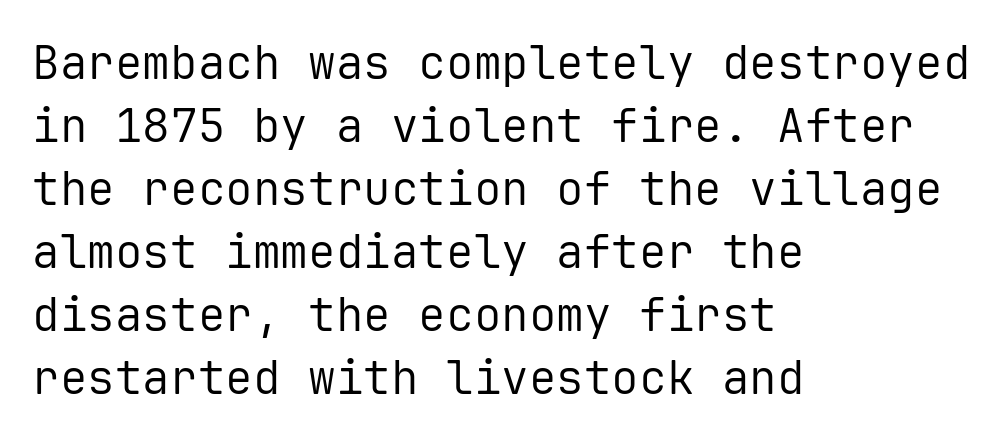
{"serif": "no", "italic": "no", "bold": "no", "weight": "regular", "width": "normal", "stroke_contrast": "low", "x_height": "medium", "monospaced": "yes", "underline": "no", "align": "left", "line_spacing": "normal", "line_spacing_ratio": 1.37, "letter_spacing": "normal", "letter_spacing_em": 0.0, "glyph_px": 46}
